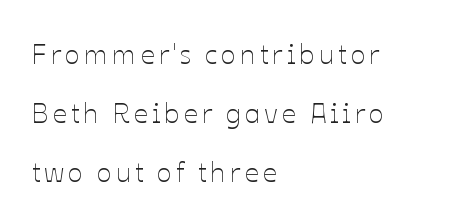
Q: Is the text bold? A: No.
Q: Is the text italic (slanted)? A: No, it is upright.
Q: Is the text underlined? A: No.
Q: How is the paragraph aligned? A: Left-aligned.
Q: Is the spacing between lines tight, normal or loose? A: Loose.
Q: Width (condensed, normal, or wide)? A: Normal.
Q: Stroke contrast? A: Low.
Q: x-height? A: Medium.
Q: Monospaced? A: No.
